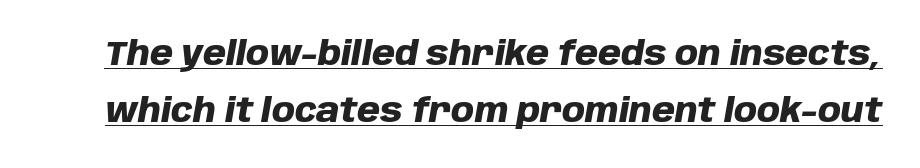
Q: Is the text bold? A: Yes.
Q: Is the text italic (slanted)? A: Yes, it leans right by about 10 degrees.
Q: Is the text underlined? A: Yes.
Q: Is the spacing between letters normal or unusually wide? A: Normal.
Q: Width (condensed, normal, or wide)? A: Normal.
Q: Stroke contrast? A: Low.
Q: x-height? A: Large.
Q: Monospaced? A: No.
